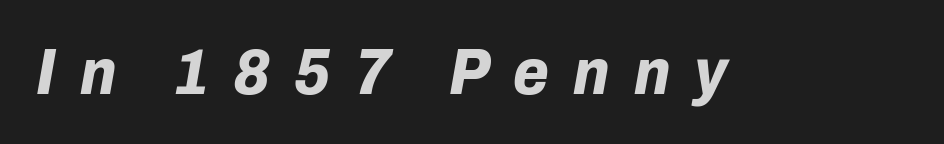
{"italic": "yes", "lean": "right", "slant_degrees": 10, "bold": "yes", "weight": "bold", "width": "normal", "stroke_contrast": "low", "x_height": "medium", "monospaced": "no", "underline": "no", "letter_spacing": "wide", "letter_spacing_em": 0.37, "glyph_px": 65}
